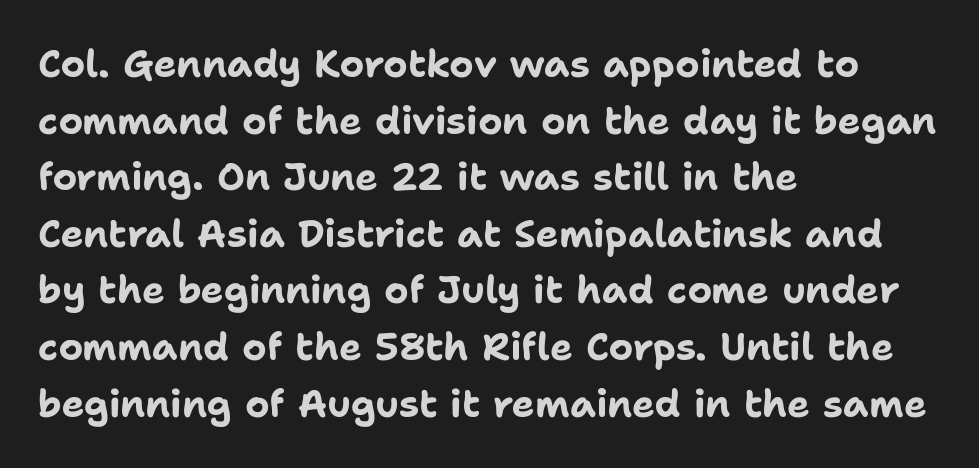
{"serif": "no", "italic": "no", "bold": "yes", "weight": "bold", "width": "normal", "stroke_contrast": "low", "x_height": "medium", "monospaced": "no", "underline": "no", "align": "left", "line_spacing": "normal", "line_spacing_ratio": 1.49, "letter_spacing": "normal", "letter_spacing_em": 0.0, "glyph_px": 38}
